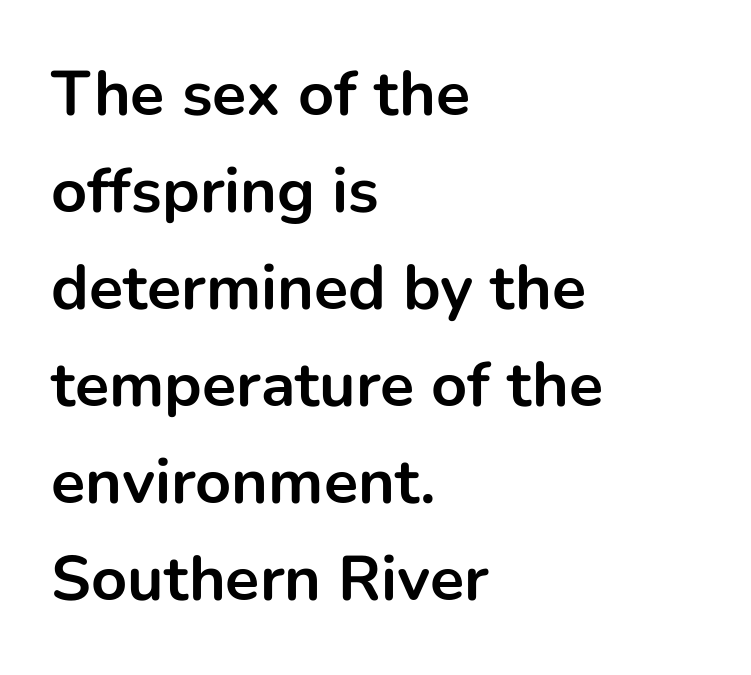
{"serif": "no", "italic": "no", "bold": "yes", "weight": "bold", "width": "normal", "stroke_contrast": "low", "x_height": "medium", "monospaced": "no", "underline": "no", "align": "left", "line_spacing": "normal", "line_spacing_ratio": 1.54, "letter_spacing": "normal", "letter_spacing_em": 0.0, "glyph_px": 63}
